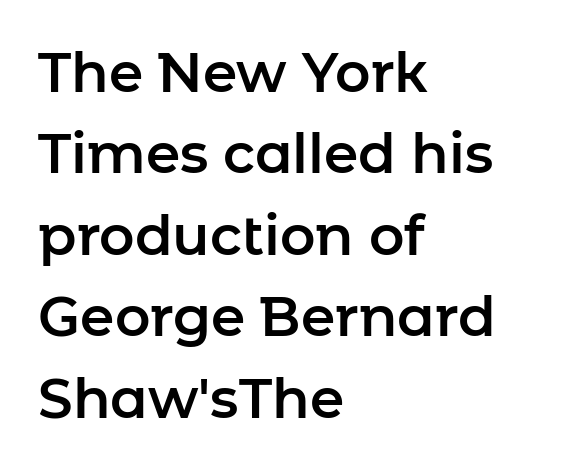
Q: Is the text italic (slanted)? A: No, it is upright.
Q: Is the typeface a serif or a sans-serif typeface? A: Sans-serif.
Q: Is the text underlined? A: No.
Q: How is the paragraph aligned? A: Left-aligned.
Q: Is the spacing between letters normal or unusually wide? A: Normal.
Q: Is the spacing between lines tight, normal or loose? A: Normal.
Q: Width (condensed, normal, or wide)? A: Normal.
Q: Stroke contrast? A: Low.
Q: x-height? A: Medium.
Q: Monospaced? A: No.
